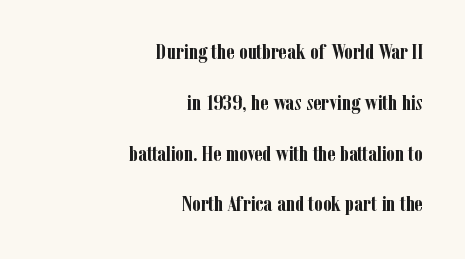
Q: Is the text bold? A: Yes.
Q: Is the text italic (slanted)? A: No, it is upright.
Q: Is the text underlined? A: No.
Q: How is the paragraph aligned? A: Right-aligned.
Q: Is the spacing between letters normal or unusually wide? A: Normal.
Q: Is the spacing between lines tight, normal or loose? A: Loose.
